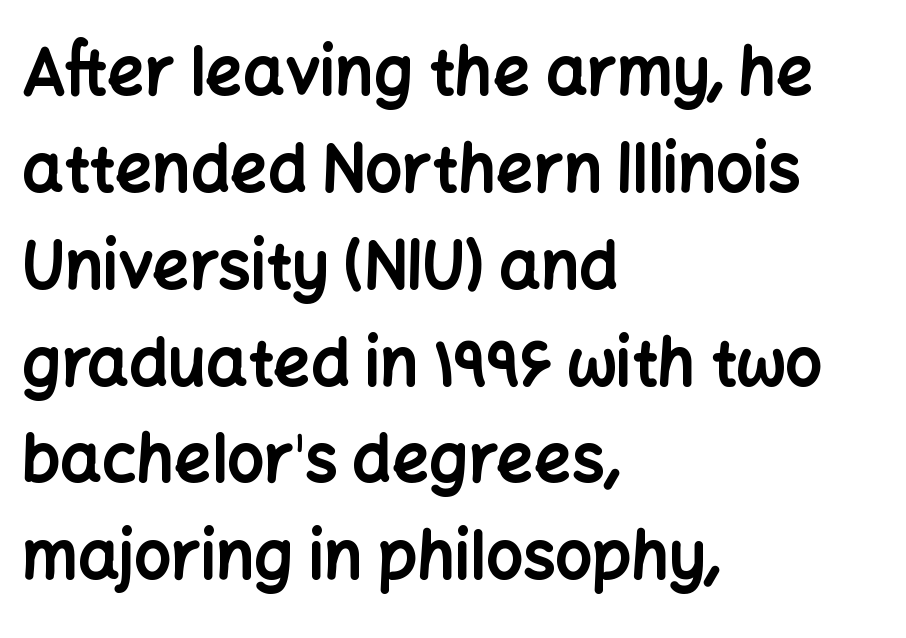
{"serif": "no", "italic": "no", "bold": "yes", "weight": "bold", "width": "normal", "stroke_contrast": "low", "x_height": "medium", "monospaced": "no", "underline": "no", "align": "left", "line_spacing": "normal", "line_spacing_ratio": 1.49, "letter_spacing": "normal", "letter_spacing_em": 0.0, "glyph_px": 65}
